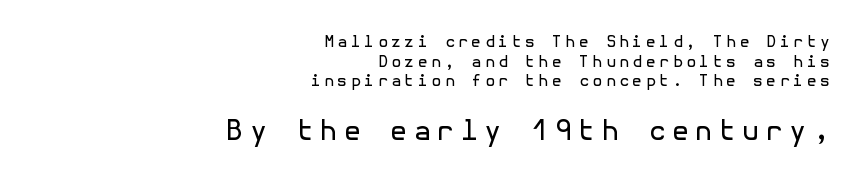
Q: Is the text bold? A: No.
Q: Is the text italic (slanted)? A: No, it is upright.
Q: Is the typeface a serif or a sans-serif typeface? A: Sans-serif.
Q: Is the text underlined? A: No.
Q: How is the paragraph aligned? A: Right-aligned.
Q: Is the spacing between letters normal or unusually wide? A: Unusually wide.
Q: Which block of text is set in a larger size, the first (top) or the second (bottom)? A: The second (bottom) one.
Q: Width (condensed, normal, or wide)? A: Normal.
Q: x-height? A: Medium.
